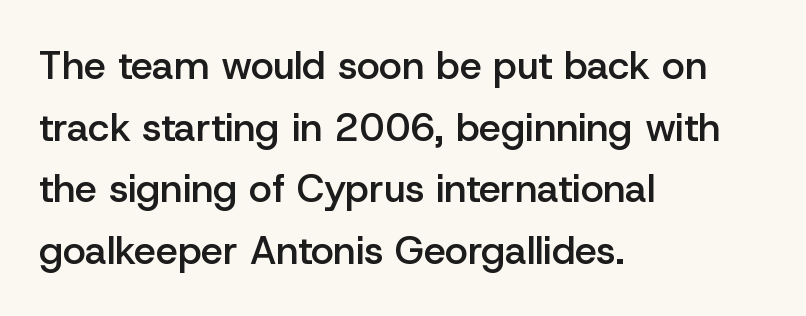
Q: Is the text bold? A: Semi-bold.
Q: Is the text italic (slanted)? A: No, it is upright.
Q: Is the typeface a serif or a sans-serif typeface? A: Sans-serif.
Q: Is the text underlined? A: No.
Q: How is the paragraph aligned? A: Left-aligned.
Q: Is the spacing between letters normal or unusually wide? A: Normal.
Q: Is the spacing between lines tight, normal or loose? A: Normal.
Q: Width (condensed, normal, or wide)? A: Normal.
Q: Stroke contrast? A: Low.
Q: x-height? A: Medium.
Q: Monospaced? A: No.
